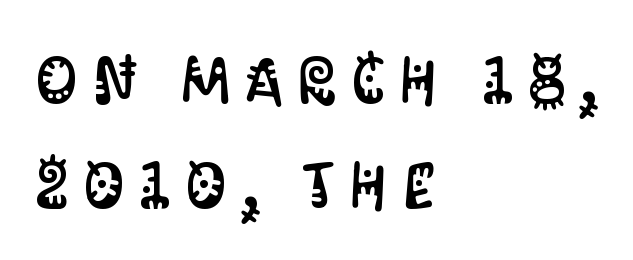
One glance says typical: line gaps are just what's usual. Each word looks stretched out because of the extra space between its letters. Only glyphs here, with clear space below each row. Character widths vary here, with narrow letters taking less room than wide ones.
